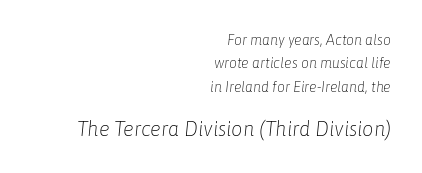
{"italic": "yes", "lean": "right", "slant_degrees": 6, "bold": "no", "underline": "no", "align": "right", "line_spacing": "normal", "line_spacing_ratio": 1.67, "letter_spacing": "normal", "letter_spacing_em": 0.0, "larger_block": "second", "size_ratio": 1.43, "glyph_px": 20}
